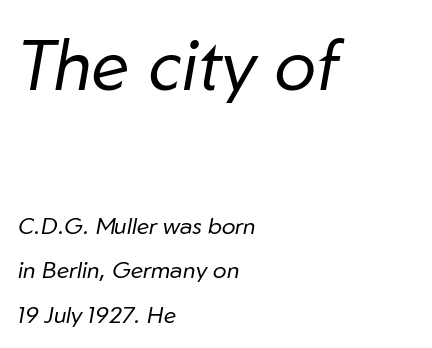
Note: larger setting up top, smaller setting below. Vertically, the passage feels expansive, rows floating well apart. Horizontal alignment here is leftward, the default for most running prose. Proportional: the letters do not fall into vertical columns. The passage shown is not bold in any degree.
